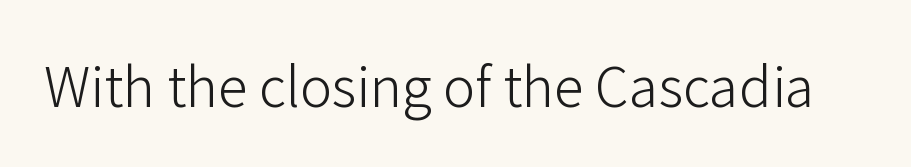
The image shows 54 px light sans-serif type, upright; set normal letter spacing, not underlined; low stroke contrast and a medium x-height.
